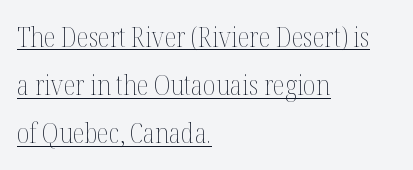
The image shows 28 px thin, condensed type, upright; set left-aligned, line spacing 1.72x, normal letter spacing, underlined; medium stroke contrast and a medium x-height.
